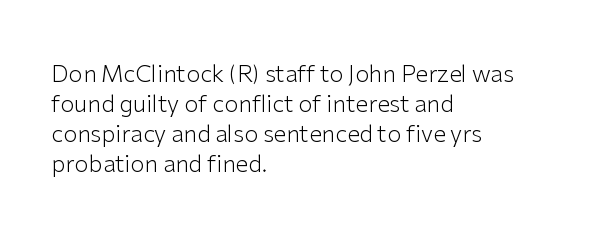
The image shows 23 px text type, upright; set left-aligned, normal line spacing (1.3x), normal letter spacing, not underlined.
